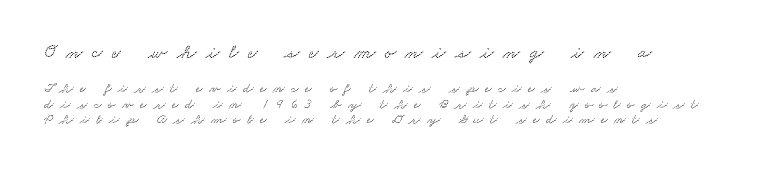
Whoever set this made the first block the dominant, larger element. Each word looks stretched out because of the extra space between its letters. The baseline area is clear. Students, observe: this is what under-led, compact text looks like.
